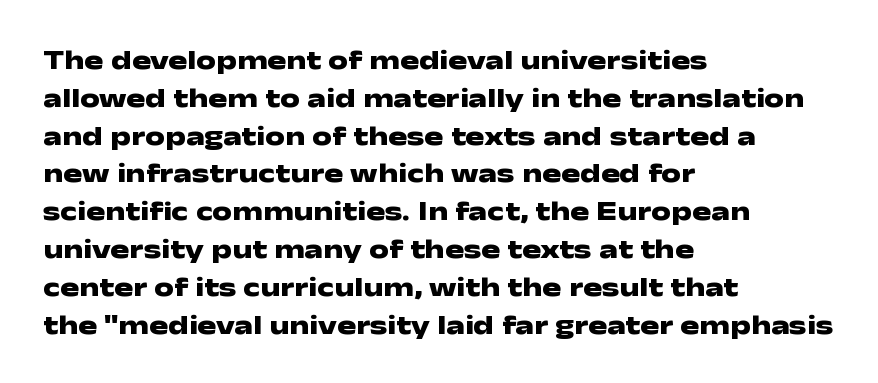
The image shows 28 px heavy, wide sans-serif type, upright; set left-aligned, normal line spacing (1.35x), normal letter spacing, not underlined; low stroke contrast and a medium x-height.
